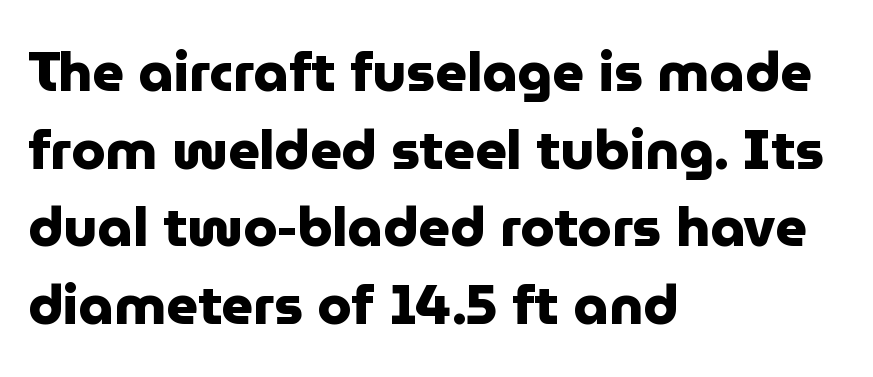
{"serif": "no", "italic": "no", "bold": "yes", "weight": "heavy", "width": "normal", "stroke_contrast": "low", "x_height": "medium", "monospaced": "no", "underline": "no", "align": "left", "line_spacing": "normal", "line_spacing_ratio": 1.41, "letter_spacing": "normal", "letter_spacing_em": 0.0, "glyph_px": 55}
